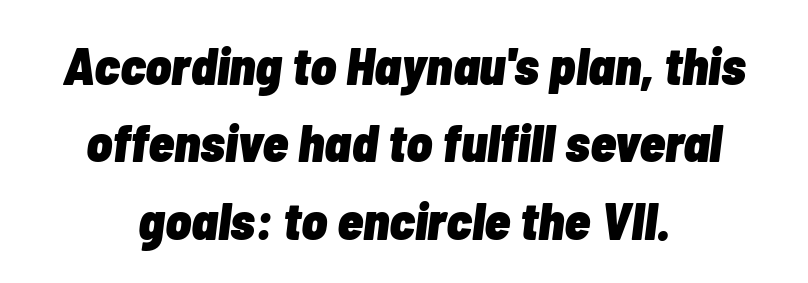
{"italic": "yes", "lean": "right", "slant_degrees": 7, "bold": "yes", "weight": "heavy", "width": "condensed", "stroke_contrast": "low", "x_height": "medium", "monospaced": "no", "underline": "no", "align": "center", "line_spacing": "normal", "line_spacing_ratio": 1.46, "letter_spacing": "normal", "letter_spacing_em": 0.0, "glyph_px": 53}
